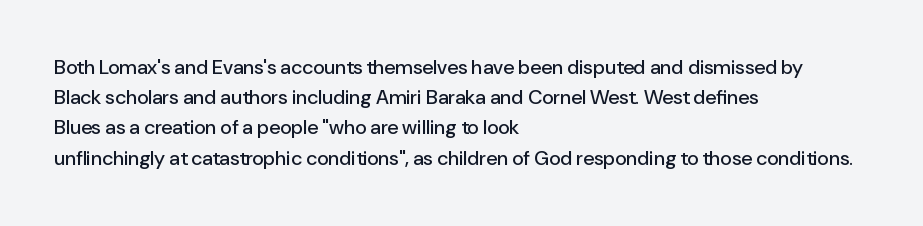
Q: Is the text italic (slanted)? A: No, it is upright.
Q: Is the text underlined? A: No.
Q: How is the paragraph aligned? A: Left-aligned.
Q: Is the spacing between letters normal or unusually wide? A: Normal.
Q: Is the spacing between lines tight, normal or loose? A: Normal.
